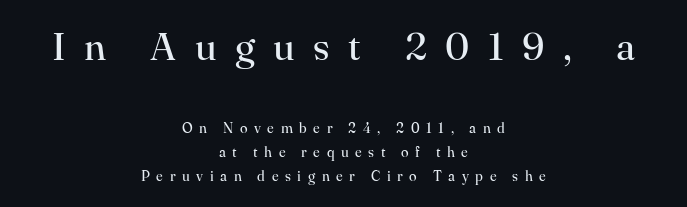
The image shows 39 px regular-weight serif type, upright; set centered, line spacing 1.72x, unusually wide letter spacing (+0.47 em), not underlined; the first (top) block is 2.79x larger; high stroke contrast and a small x-height.
